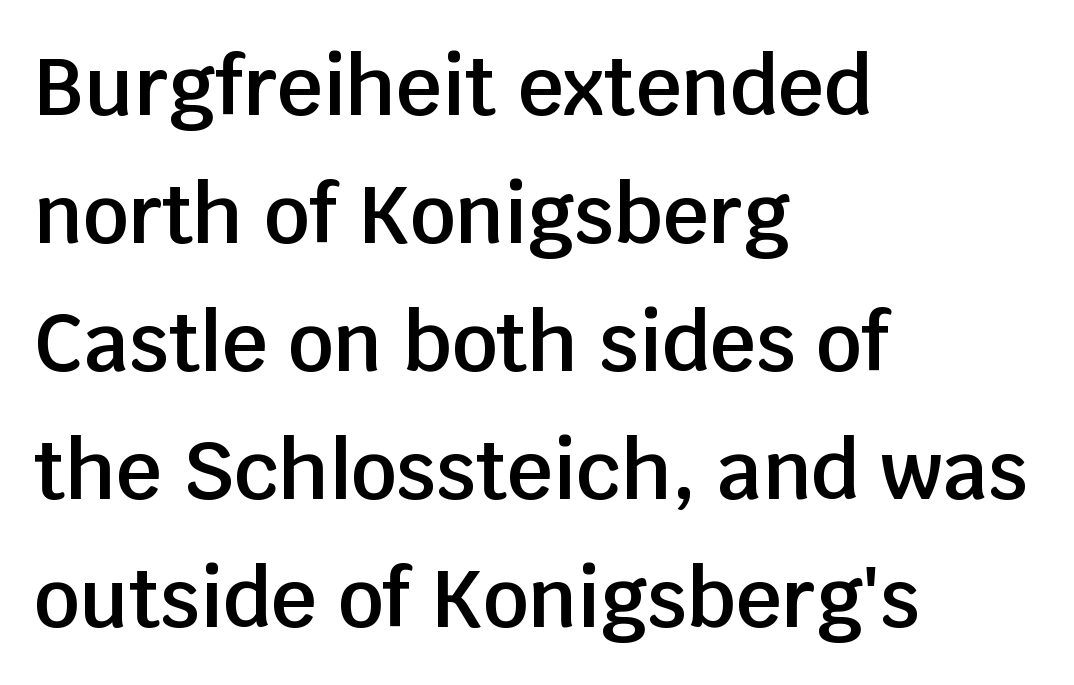
The characters look somewhat weighty, a semibold short of true bold. Glyph-to-glyph distance matches everyday printed text. Descender tails drop into unmarked territory. The block of text has a typical density, with ordinary space between rows.
